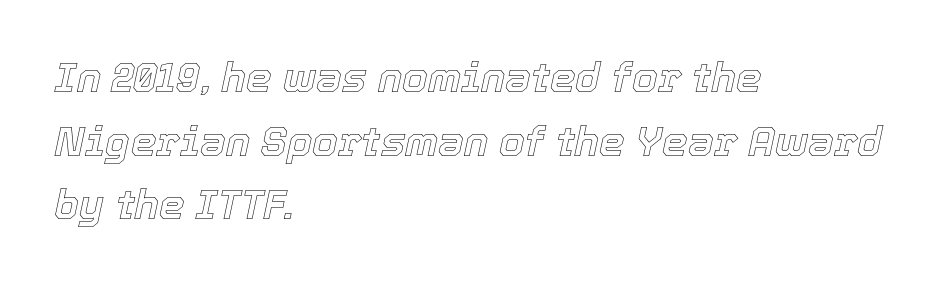
The letters advance in unequal steps, a hallmark of proportional type. Nobody touched the tracking dial on this one. Unmarked baselines from the first word to the last. In CSS terms this would be text-align: left. Style check: oblique.
